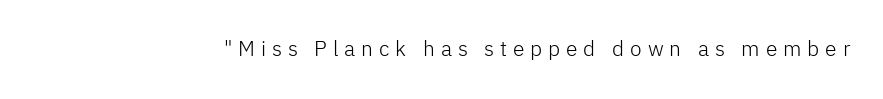
The image shows 21 px text type, upright; set unusually wide letter spacing (+0.28 em), not underlined.
